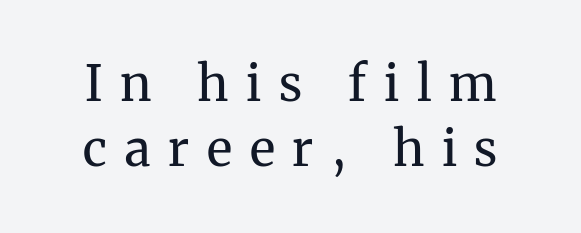
{"serif": "yes", "italic": "no", "bold": "no", "weight": "regular", "width": "normal", "stroke_contrast": "medium", "x_height": "medium", "monospaced": "no", "underline": "no", "line_spacing": "normal", "line_spacing_ratio": 1.33, "letter_spacing": "wide", "letter_spacing_em": 0.36, "glyph_px": 49}
